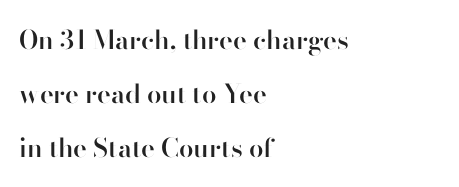
{"italic": "no", "bold": "semi", "underline": "no", "align": "left", "line_spacing": "loose", "line_spacing_ratio": 2.07, "letter_spacing": "normal", "letter_spacing_em": 0.0, "glyph_px": 26}
